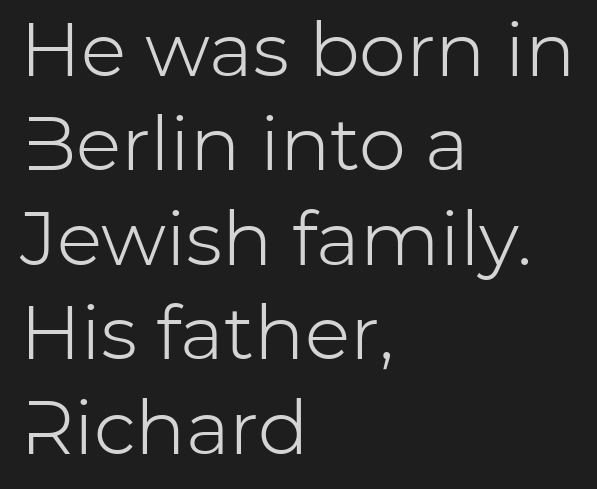
The letters stand upright; this is a roman face. A classic flush-left, rag-right setting is used for this passage. Unbolded letterforms with no extra heft. Varying glyph widths throughout — classic text-font behaviour.
